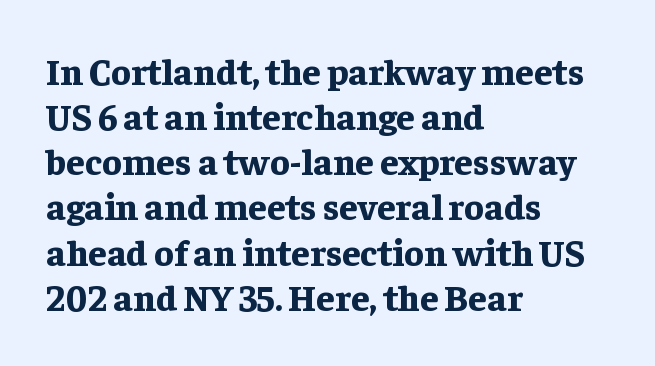
The image shows 37 px bold serif type, upright; set left-aligned, line spacing 1.22x, normal letter spacing, not underlined; low stroke contrast and a medium x-height.
